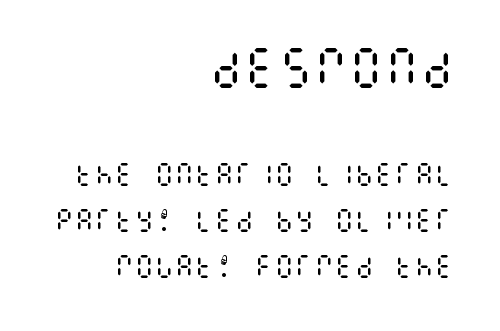
Posture: upright roman. These two chunks differ in scale, with the top chunk taking the larger measure. A light-to-regular cut is what we see here. In terms of letterspacing, this is plain default setting. The passage is arranged like a letterhead date or caption credit — flush right. The zone under the glyphs is completely vacant.
